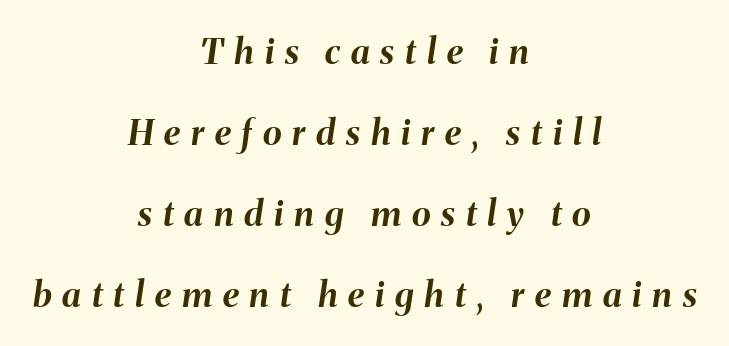
{"italic": "yes", "lean": "right", "slant_degrees": 8, "bold": "yes", "weight": "bold", "width": "normal", "stroke_contrast": "medium", "x_height": "medium", "monospaced": "no", "underline": "no", "align": "center", "line_spacing": "loose", "line_spacing_ratio": 2.31, "letter_spacing": "wide", "letter_spacing_em": 0.31, "glyph_px": 35}
